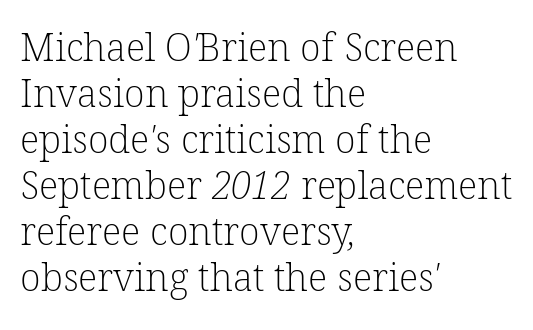
The image shows 38 px light serif type; set left-aligned, line spacing 1.21x, normal letter spacing, not underlined; low stroke contrast and a medium x-height.
